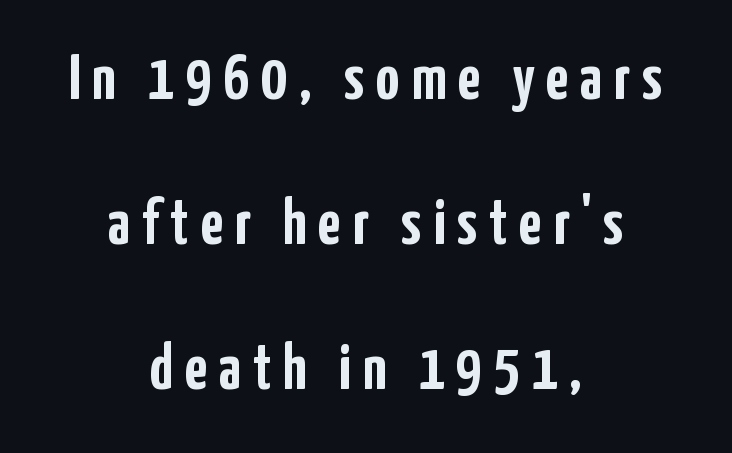
{"serif": "no", "italic": "no", "bold": "yes", "weight": "semibold", "width": "condensed", "stroke_contrast": "low", "x_height": "medium", "monospaced": "no", "underline": "no", "align": "center", "line_spacing": "loose", "line_spacing_ratio": 2.23, "glyph_px": 65}
